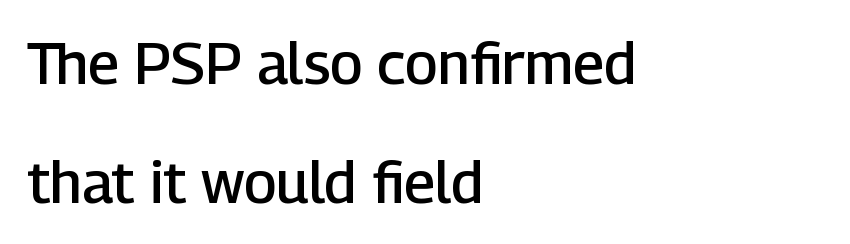
{"serif": "no", "italic": "no", "bold": "semi", "weight": "semibold", "width": "normal", "stroke_contrast": "low", "x_height": "medium", "monospaced": "no", "underline": "no", "align": "left", "line_spacing": "loose", "line_spacing_ratio": 2.05, "letter_spacing": "normal", "letter_spacing_em": 0.0, "glyph_px": 58}
